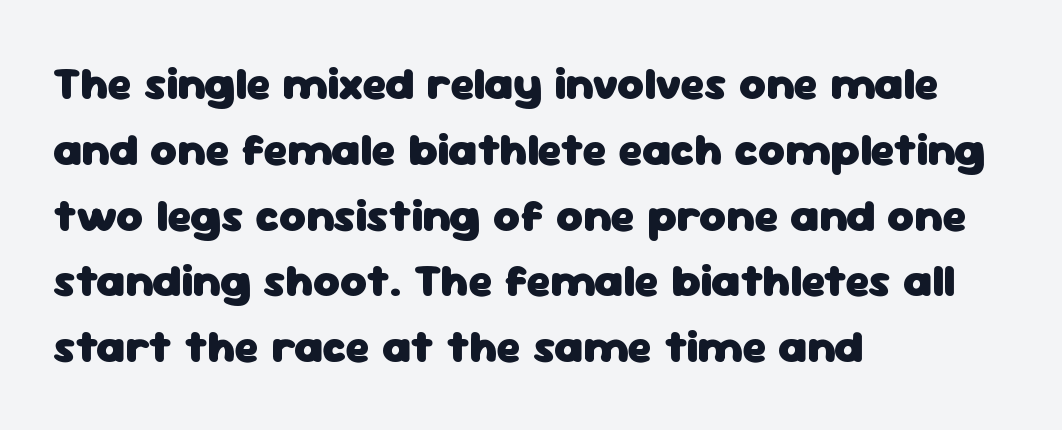
The image shows 46 px heavy sans-serif type, upright; set left-aligned, normal line spacing (1.43x), normal letter spacing, not underlined; low stroke contrast and a medium x-height.
